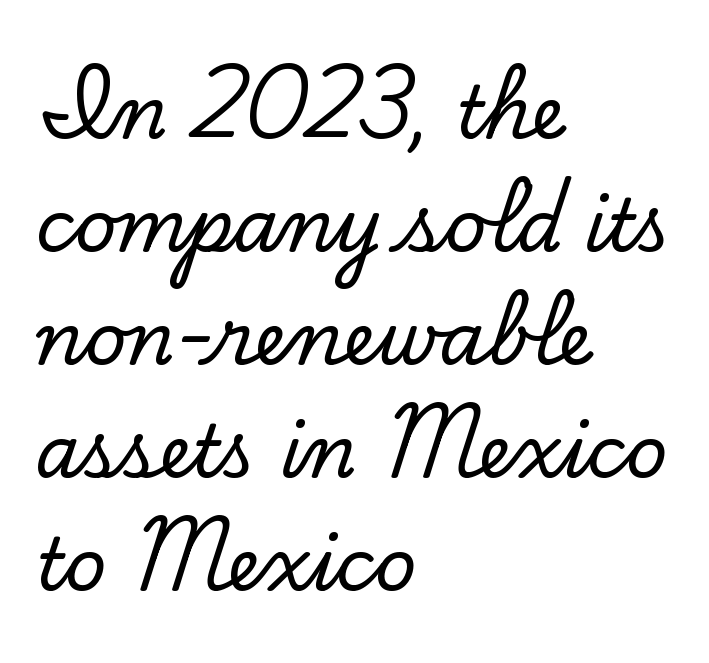
Q: Is the text italic (slanted)? A: Yes.
Q: Is the typeface a serif or a sans-serif typeface? A: Serif.
Q: Is the text underlined? A: No.
Q: How is the paragraph aligned? A: Left-aligned.
Q: Is the spacing between letters normal or unusually wide? A: Normal.
Q: Is the spacing between lines tight, normal or loose? A: Normal.
Q: Width (condensed, normal, or wide)? A: Normal.
Q: Stroke contrast? A: Low.
Q: x-height? A: Small.
Q: Monospaced? A: No.
